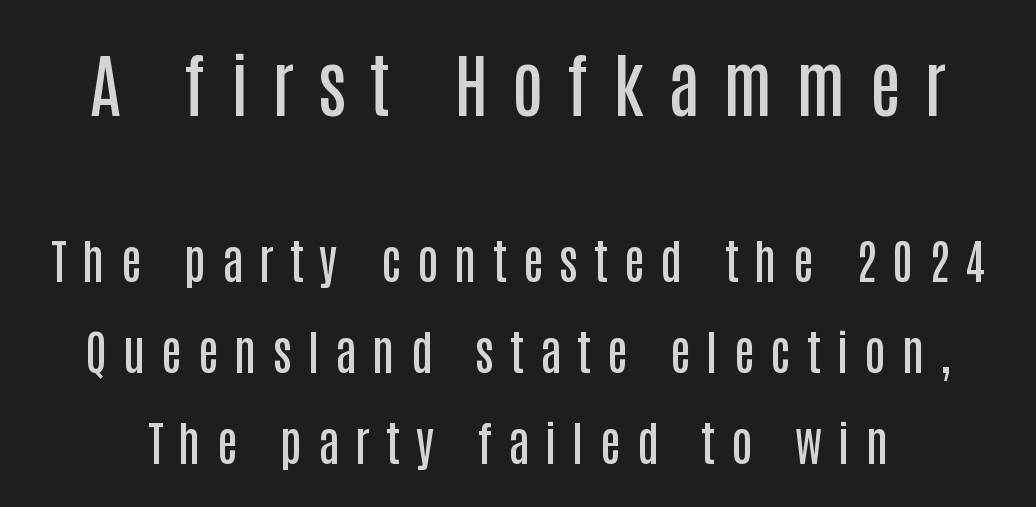
Q: Is the text bold? A: Semi-bold.
Q: Is the text italic (slanted)? A: No, it is upright.
Q: Is the typeface a serif or a sans-serif typeface? A: Sans-serif.
Q: Is the text underlined? A: No.
Q: Is the spacing between letters normal or unusually wide? A: Unusually wide.
Q: Is the spacing between lines tight, normal or loose? A: Loose.
Q: Which block of text is set in a larger size, the first (top) or the second (bottom)? A: The first (top) one.
Q: Width (condensed, normal, or wide)? A: Condensed.
Q: Stroke contrast? A: Low.
Q: x-height? A: Large.
Q: Monospaced? A: No.
